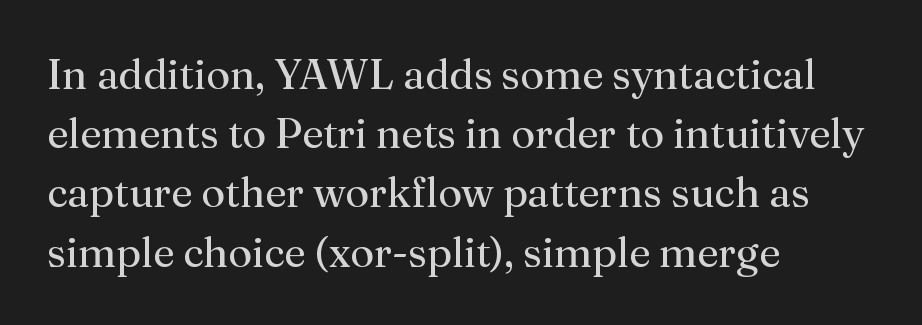
The image shows 42 px regular-weight serif type, upright; set left-aligned, normal line spacing (1.41x), normal letter spacing, not underlined; medium stroke contrast and a medium x-height.
